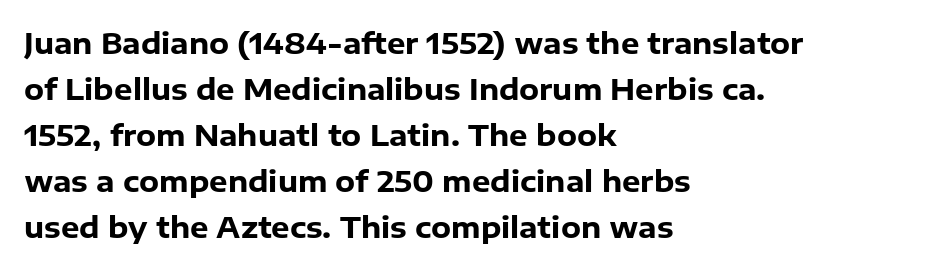
Q: Is the text bold? A: Yes.
Q: Is the text italic (slanted)? A: No, it is upright.
Q: Is the typeface a serif or a sans-serif typeface? A: Sans-serif.
Q: Is the text underlined? A: No.
Q: How is the paragraph aligned? A: Left-aligned.
Q: Is the spacing between letters normal or unusually wide? A: Normal.
Q: Is the spacing between lines tight, normal or loose? A: Normal.
Q: Width (condensed, normal, or wide)? A: Normal.
Q: Stroke contrast? A: Low.
Q: x-height? A: Medium.
Q: Monospaced? A: No.
